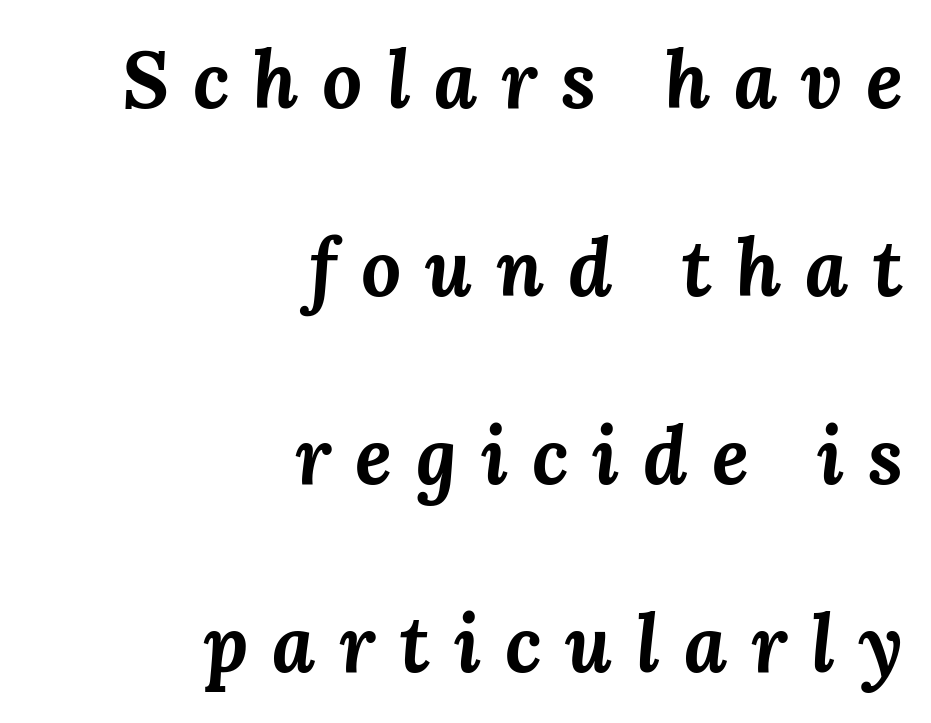
{"italic": "yes", "lean": "right", "slant_degrees": 3, "bold": "yes", "weight": "bold", "width": "normal", "stroke_contrast": "medium", "x_height": "medium", "monospaced": "no", "underline": "no", "align": "right", "line_spacing": "loose", "line_spacing_ratio": 2.38, "letter_spacing": "wide", "letter_spacing_em": 0.3, "glyph_px": 79}
